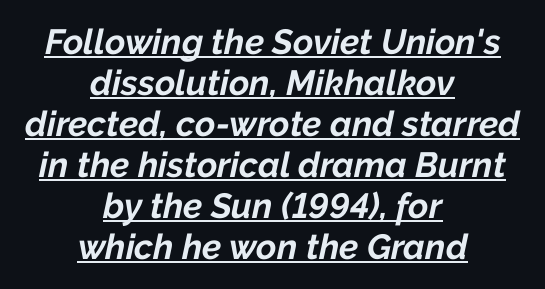
The image shows 35 px bold type, italic (leaning right); set centered, line spacing 1.17x, normal letter spacing, underlined; low stroke contrast and a medium x-height.
